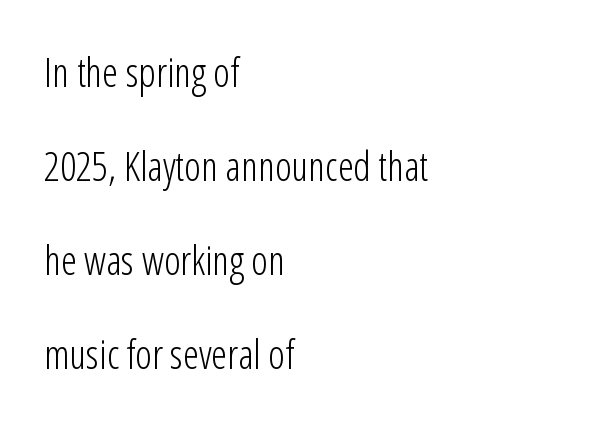
The image shows 40 px light, condensed sans-serif type, upright; set left-aligned, loose line spacing (2.35x), normal letter spacing, not underlined; low stroke contrast and a medium x-height.
